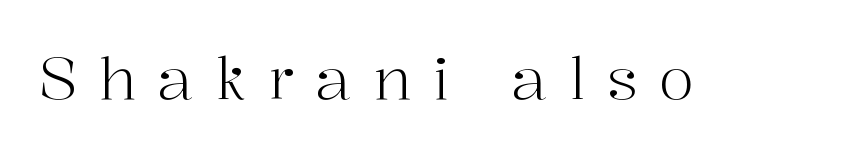
Q: Is the text bold? A: No.
Q: Is the text italic (slanted)? A: No, it is upright.
Q: Is the typeface a serif or a sans-serif typeface? A: Serif.
Q: Is the text underlined? A: No.
Q: Is the spacing between letters normal or unusually wide? A: Unusually wide.
Q: Width (condensed, normal, or wide)? A: Normal.
Q: Stroke contrast? A: High.
Q: x-height? A: Medium.
Q: Monospaced? A: No.
